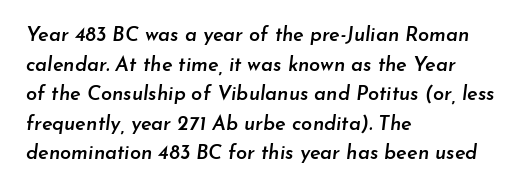
The image shows 20 px text type, italic (leaning right); set left-aligned, normal line spacing (1.48x), normal letter spacing, not underlined.
